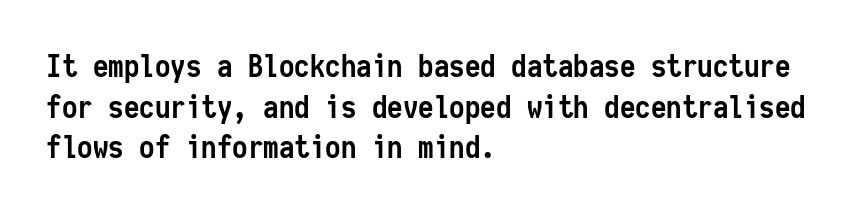
The image shows 31 px semibold, condensed sans-serif type, upright, monospaced; set left-aligned, normal line spacing (1.31x), normal letter spacing, not underlined; low stroke contrast and a medium x-height.
